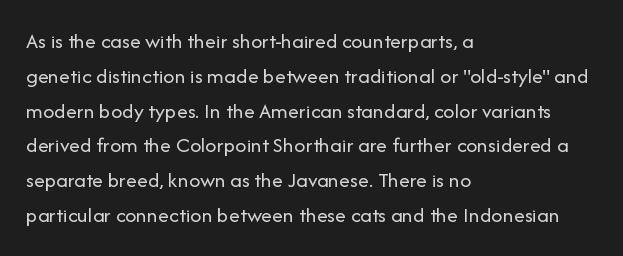
The image shows 22 px text type, upright; set left-aligned, normal line spacing (1.58x), normal letter spacing, not underlined.
